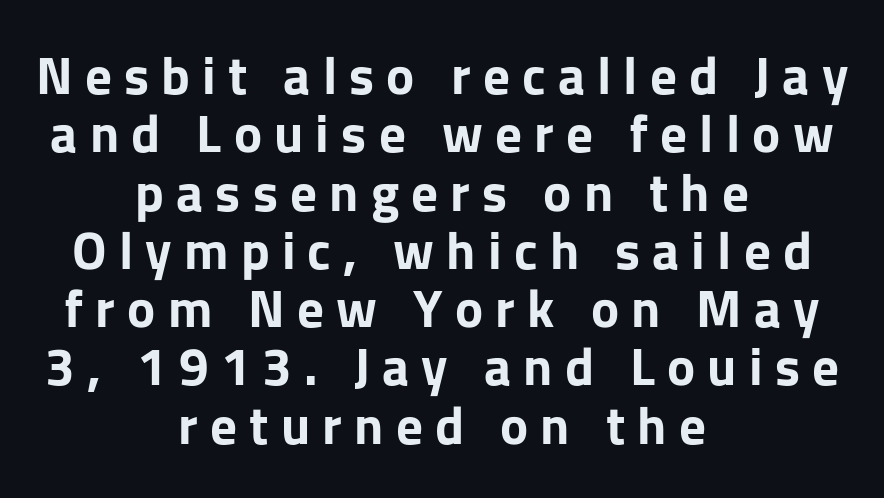
Q: Is the text bold? A: Yes.
Q: Is the text italic (slanted)? A: No, it is upright.
Q: Is the typeface a serif or a sans-serif typeface? A: Sans-serif.
Q: Is the text underlined? A: No.
Q: How is the paragraph aligned? A: Centered.
Q: Is the spacing between letters normal or unusually wide? A: Unusually wide.
Q: Is the spacing between lines tight, normal or loose? A: Tight.
Q: Width (condensed, normal, or wide)? A: Normal.
Q: Stroke contrast? A: Low.
Q: x-height? A: Medium.
Q: Monospaced? A: No.
